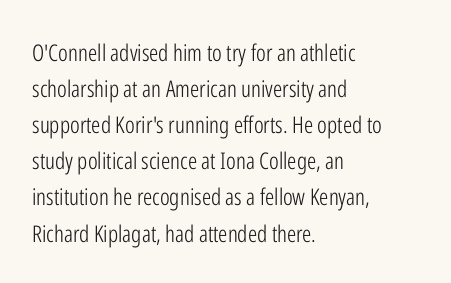
Q: Is the text bold? A: No.
Q: Is the text italic (slanted)? A: No, it is upright.
Q: Is the text underlined? A: No.
Q: How is the paragraph aligned? A: Left-aligned.
Q: Is the spacing between letters normal or unusually wide? A: Normal.
Q: Is the spacing between lines tight, normal or loose? A: Normal.
